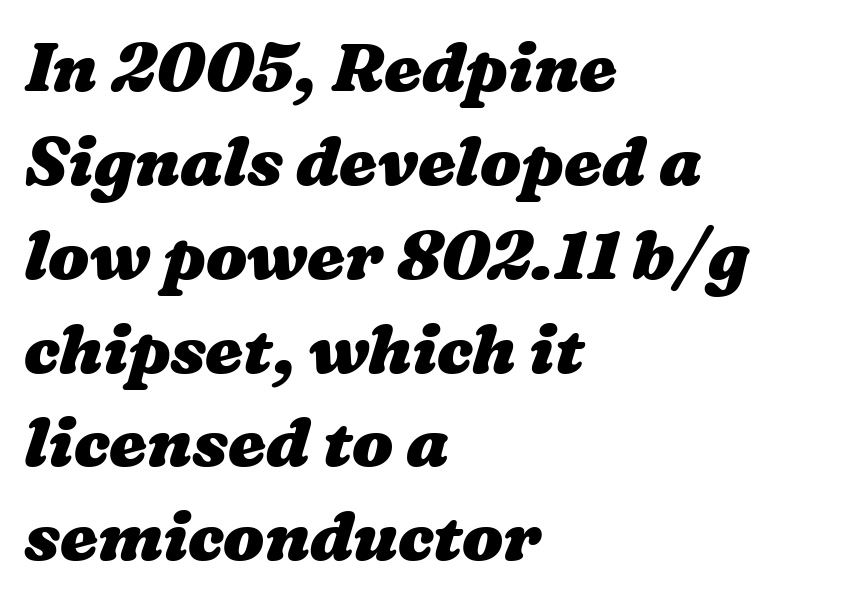
The image shows 68 px heavy, wide type; set left-aligned, normal line spacing (1.38x), normal letter spacing, not underlined; medium stroke contrast and a medium x-height.
